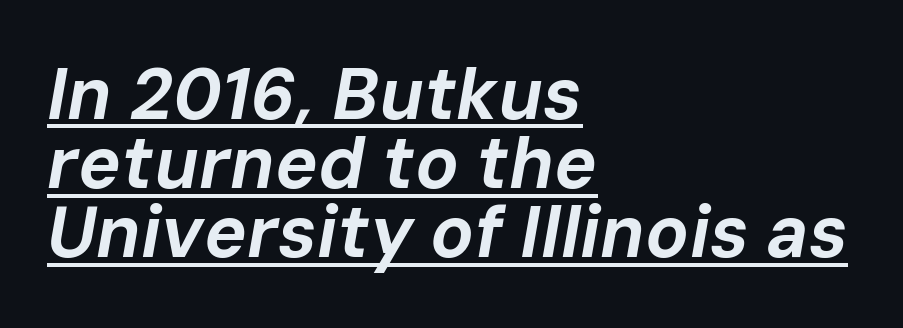
{"italic": "yes", "lean": "right", "slant_degrees": 10, "bold": "yes", "weight": "bold", "width": "normal", "stroke_contrast": "low", "x_height": "medium", "monospaced": "no", "underline": "yes", "align": "left", "line_spacing": "tight", "line_spacing_ratio": 0.96, "letter_spacing": "normal", "letter_spacing_em": 0.0, "glyph_px": 72}
